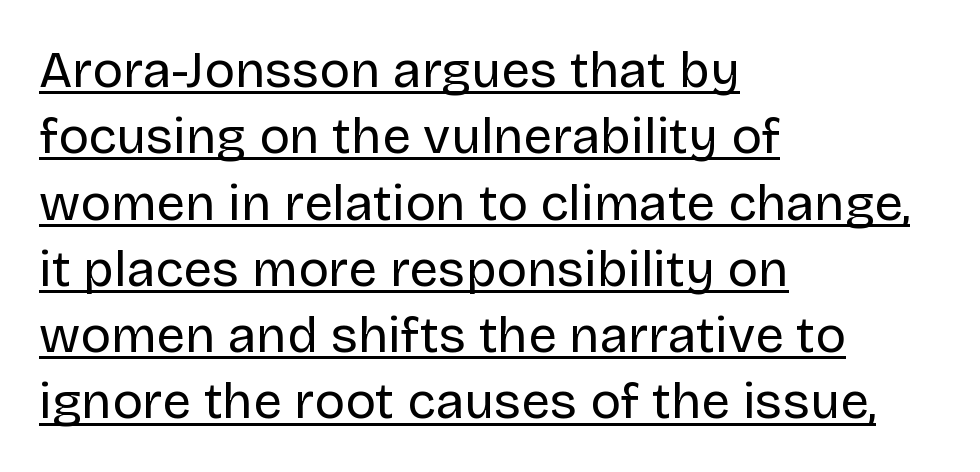
The image shows 51 px regular-weight sans-serif type, upright; set left-aligned, normal line spacing (1.3x), normal letter spacing, underlined; low stroke contrast and a large x-height.
